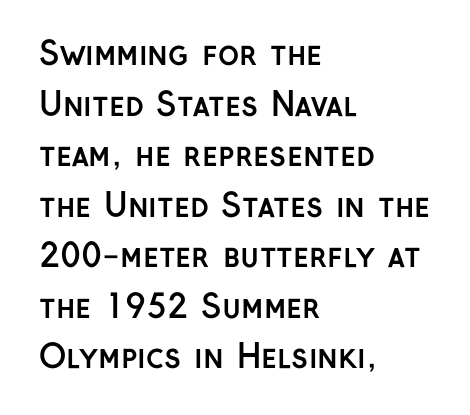
Q: Is the text bold? A: Yes.
Q: Is the text italic (slanted)? A: No, it is upright.
Q: Is the typeface a serif or a sans-serif typeface? A: Sans-serif.
Q: Is the text underlined? A: No.
Q: How is the paragraph aligned? A: Left-aligned.
Q: Is the spacing between letters normal or unusually wide? A: Normal.
Q: Is the spacing between lines tight, normal or loose? A: Normal.
Q: Width (condensed, normal, or wide)? A: Normal.
Q: Stroke contrast? A: Low.
Q: x-height? A: Medium.
Q: Monospaced? A: No.
